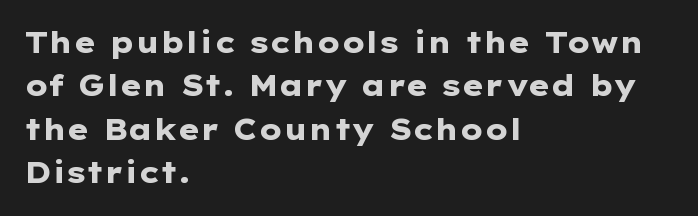
Q: Is the text bold? A: Yes.
Q: Is the text italic (slanted)? A: No, it is upright.
Q: Is the typeface a serif or a sans-serif typeface? A: Sans-serif.
Q: Is the text underlined? A: No.
Q: How is the paragraph aligned? A: Left-aligned.
Q: Is the spacing between letters normal or unusually wide? A: Normal.
Q: Is the spacing between lines tight, normal or loose? A: Normal.
Q: Width (condensed, normal, or wide)? A: Wide.
Q: Stroke contrast? A: Low.
Q: x-height? A: Medium.
Q: Monospaced? A: No.
